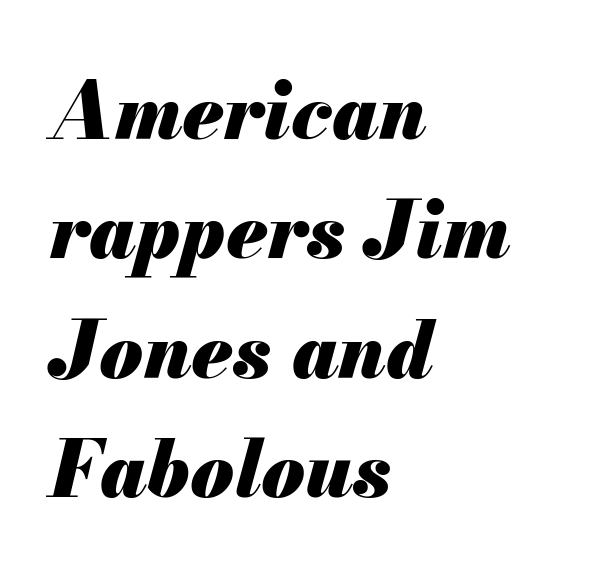
The image shows 79 px heavy type, italic (leaning right); set left-aligned, normal line spacing (1.51x), normal letter spacing, not underlined; medium stroke contrast and a small x-height.
